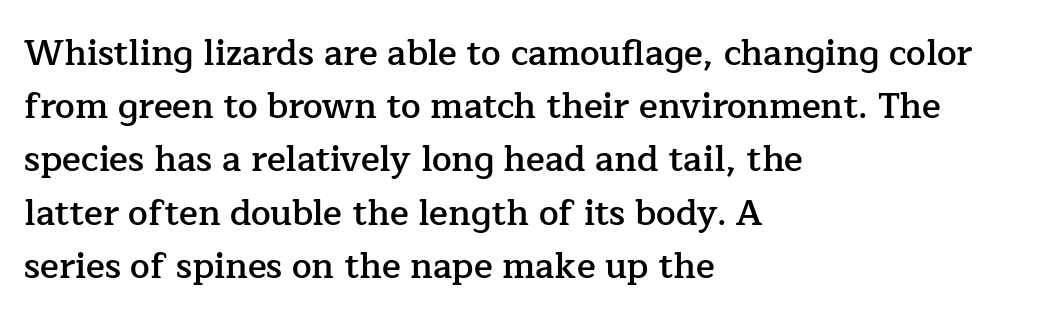
{"serif": "yes", "italic": "no", "bold": "semi", "weight": "semibold", "width": "normal", "stroke_contrast": "low", "x_height": "medium", "monospaced": "no", "underline": "no", "align": "left", "line_spacing": "normal", "line_spacing_ratio": 1.52, "letter_spacing": "normal", "letter_spacing_em": 0.0, "glyph_px": 35}
